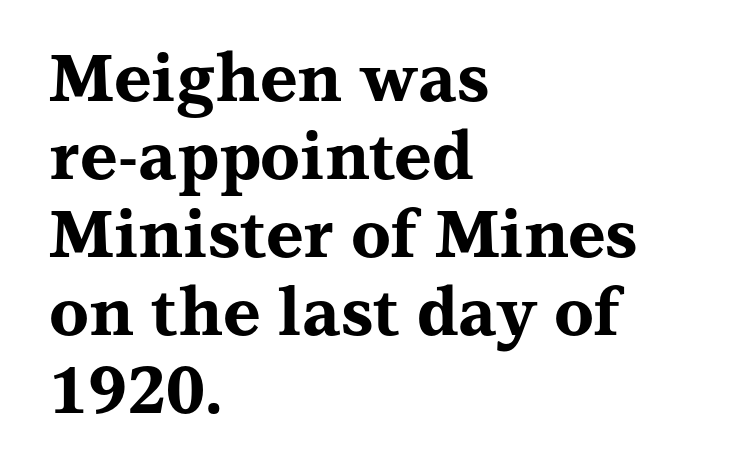
{"serif": "yes", "italic": "no", "bold": "yes", "weight": "bold", "width": "wide", "stroke_contrast": "medium", "x_height": "medium", "monospaced": "no", "underline": "no", "align": "left", "line_spacing_ratio": 1.2, "letter_spacing": "normal", "letter_spacing_em": 0.0, "glyph_px": 65}
